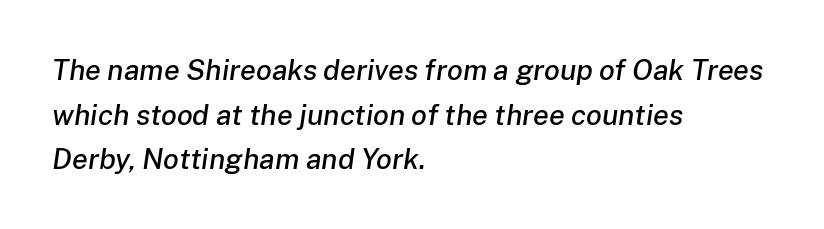
Q: Is the text italic (slanted)? A: Yes, it leans right by about 8 degrees.
Q: Is the text underlined? A: No.
Q: How is the paragraph aligned? A: Left-aligned.
Q: Is the spacing between letters normal or unusually wide? A: Normal.
Q: Is the spacing between lines tight, normal or loose? A: Normal.
Q: Width (condensed, normal, or wide)? A: Normal.
Q: Stroke contrast? A: Low.
Q: x-height? A: Medium.
Q: Monospaced? A: No.
